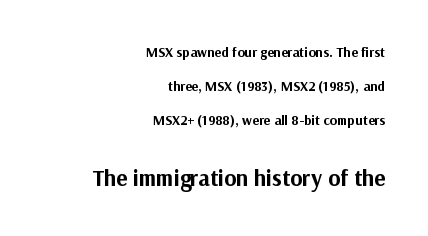
Notice how the stems are strictly vertical — no italics here. You'd pick this weight for a headline — it's a proper bold. The string is rendered with underlining switched off. Is there much room between lines? Yes — plenty of vertical air separates them.
